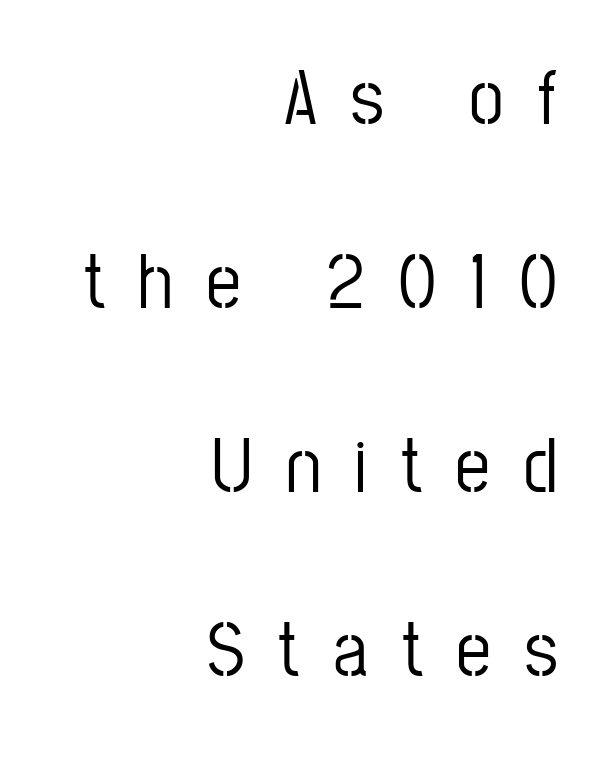
Each letter keeps its own natural width here, so spacing adapts to shape. To sum up the face: it is a sans, with no serifs. The rendering uses a large line-height, opening up the rows. In terms of letterspacing, this is a distinctly airy, spread setting. Anything drawn beneath the words? Only blank space.
